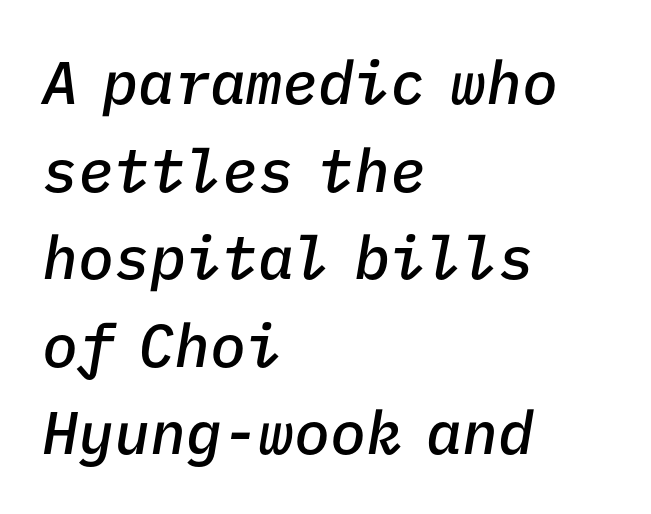
{"italic": "yes", "lean": "right", "slant_degrees": 9, "bold": "semi", "weight": "semibold", "width": "normal", "stroke_contrast": "low", "x_height": "medium", "monospaced": "yes", "underline": "no", "align": "left", "line_spacing": "normal", "line_spacing_ratio": 1.46, "letter_spacing": "normal", "letter_spacing_em": 0.0, "glyph_px": 60}
